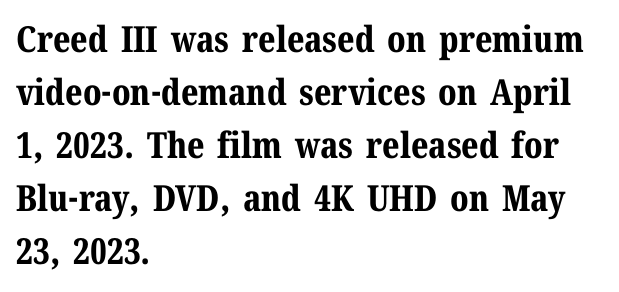
Q: Is the text bold? A: Yes.
Q: Is the text italic (slanted)? A: No, it is upright.
Q: Is the typeface a serif or a sans-serif typeface? A: Serif.
Q: Is the text underlined? A: No.
Q: How is the paragraph aligned? A: Left-aligned.
Q: Is the spacing between letters normal or unusually wide? A: Normal.
Q: Is the spacing between lines tight, normal or loose? A: Normal.
Q: Width (condensed, normal, or wide)? A: Normal.
Q: Stroke contrast? A: Medium.
Q: x-height? A: Medium.
Q: Monospaced? A: No.
